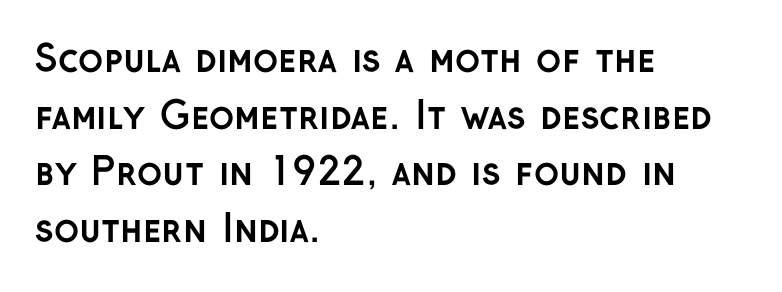
The typesetting leans heavy: a genuine bold. Varying glyph widths throughout — classic text-font behaviour. No italicization has been applied; the sample stays upright. The paragraph shown leans on its left margin. In terms of leading, this rendering sits right in the middle.
